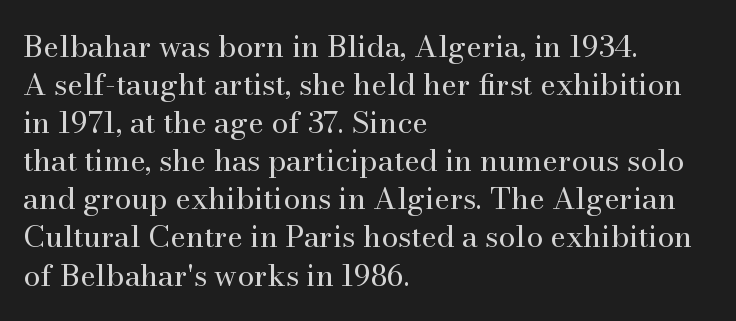
Caption: multi-line text, flush left, ragged right. The face looks like a standard text weight, possibly lighter. Tall strokes in this sample are plumb rather than angled. Regarding leading, the lines here are spaced in the standard way. The letters carry serifs — small finishing strokes at the ends of their stems. These lines are rendered in a variable-pitch font.
